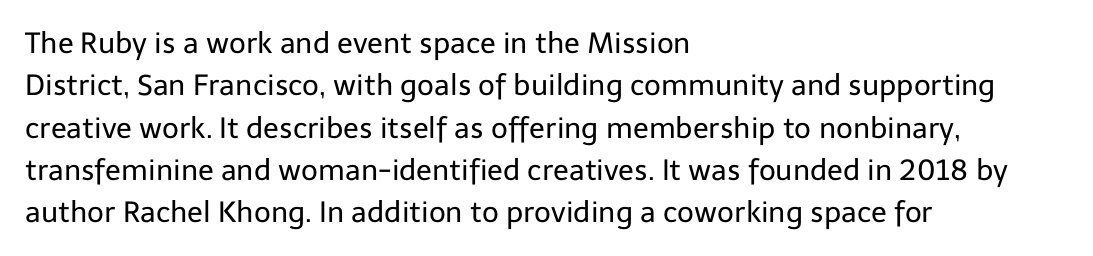
Quick note: not italic, upright. Nobody touched the tracking dial on this one. Teacher's note: observe the even left margin — that is flush-left alignment. No heavy texture on the line: the type isn't bold. Serifs: no, the terminals of the letterforms are clean. Each letter keeps its own natural width here, so spacing adapts to shape.
